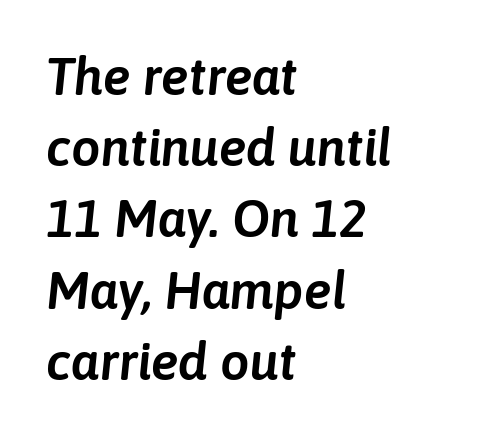
Characters follow at the spacing the type designer built in. The compositor pushed each line to the left boundary. The font's italic variant was chosen for this text. Each letter keeps its own natural width here, so spacing adapts to shape. Descenders hang freely into open space. Summary of vertical rhythm: regular, with standard interline spacing.
